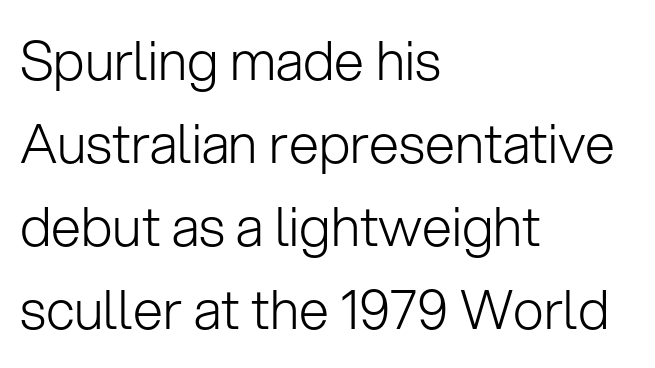
Q: Is the text bold? A: No.
Q: Is the text italic (slanted)? A: No, it is upright.
Q: Is the typeface a serif or a sans-serif typeface? A: Sans-serif.
Q: Is the text underlined? A: No.
Q: How is the paragraph aligned? A: Left-aligned.
Q: Is the spacing between letters normal or unusually wide? A: Normal.
Q: Is the spacing between lines tight, normal or loose? A: Normal.
Q: Width (condensed, normal, or wide)? A: Normal.
Q: Stroke contrast? A: Low.
Q: x-height? A: Medium.
Q: Monospaced? A: No.
